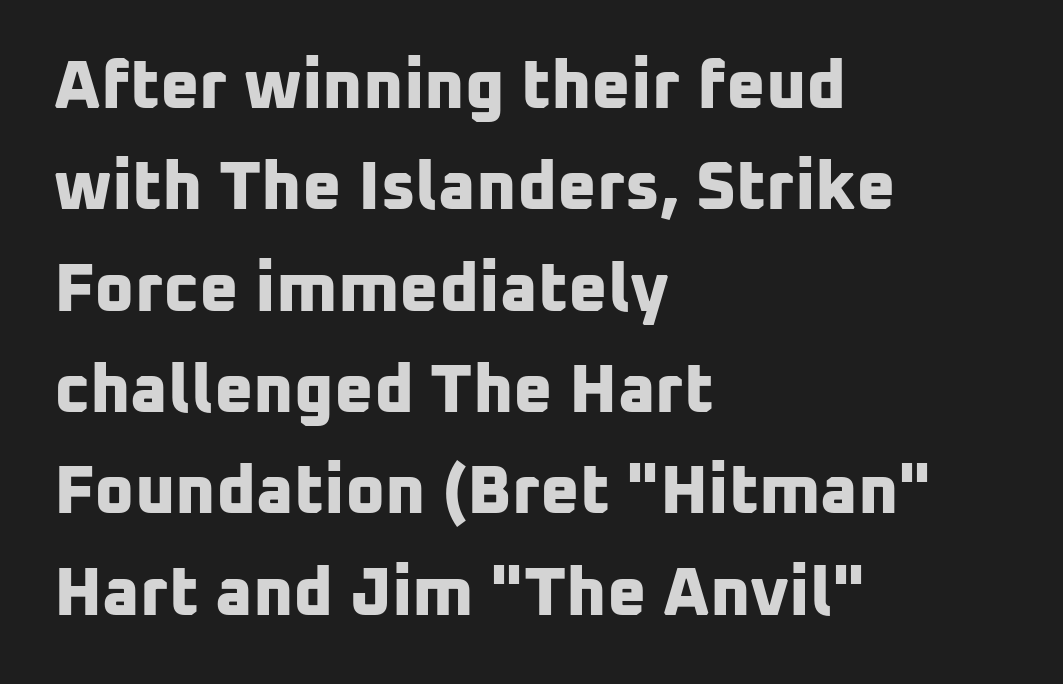
The letters carry no serifs — their stems end cleanly without finishing strokes. Each line starts at the same left margin while the right side varies. Note the varied advance widths — an 'i' is clearly narrower than an 'm'. Glance below the letters and you will spot only blank space.
